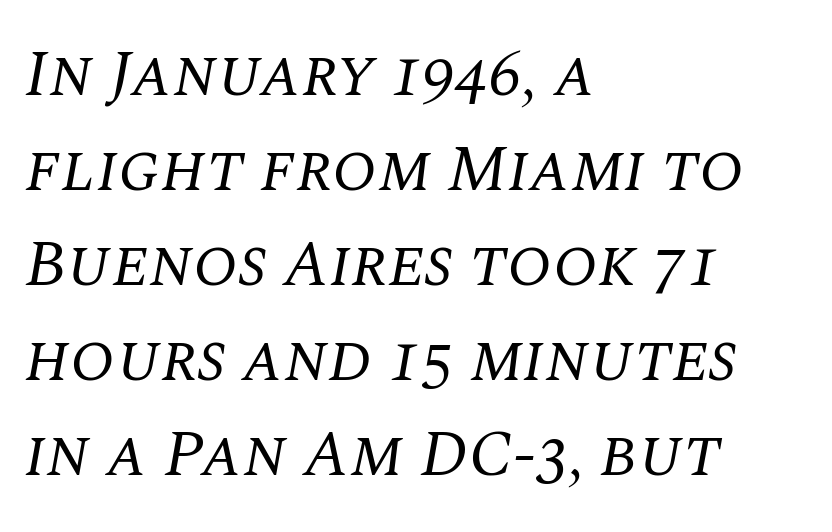
Q: Is the text bold? A: No.
Q: Is the text italic (slanted)? A: Yes, it leans right by about 10 degrees.
Q: Is the typeface a serif or a sans-serif typeface? A: Serif.
Q: Is the text underlined? A: No.
Q: How is the paragraph aligned? A: Left-aligned.
Q: Is the spacing between letters normal or unusually wide? A: Normal.
Q: Is the spacing between lines tight, normal or loose? A: Normal.
Q: Width (condensed, normal, or wide)? A: Normal.
Q: Stroke contrast? A: Medium.
Q: x-height? A: Large.
Q: Monospaced? A: No.
